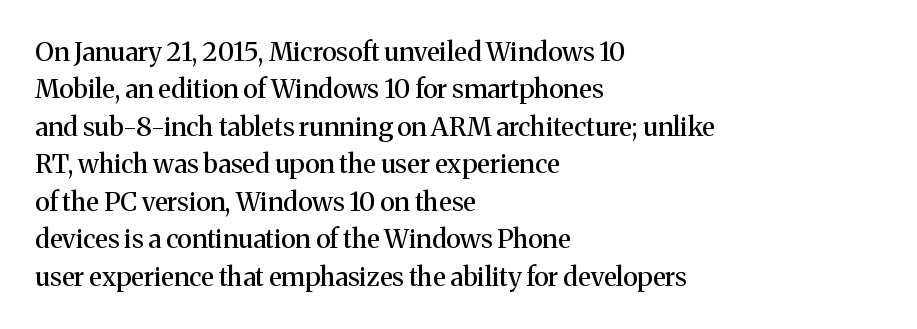
Q: Is the text italic (slanted)? A: No, it is upright.
Q: Is the text underlined? A: No.
Q: How is the paragraph aligned? A: Left-aligned.
Q: Is the spacing between letters normal or unusually wide? A: Normal.
Q: Is the spacing between lines tight, normal or loose? A: Normal.
